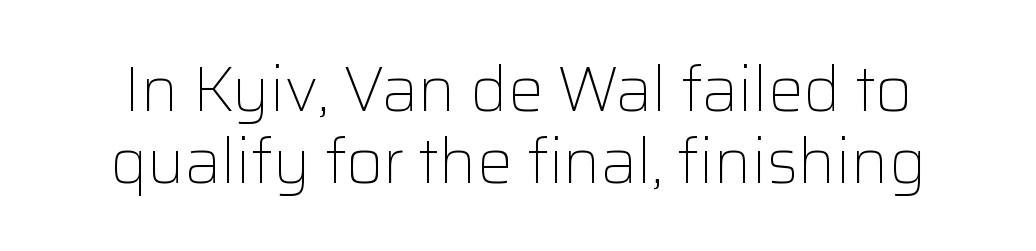
{"serif": "no", "italic": "no", "bold": "no", "weight": "light", "width": "normal", "stroke_contrast": "low", "x_height": "medium", "monospaced": "no", "underline": "no", "line_spacing": "tight", "line_spacing_ratio": 1.15, "letter_spacing": "normal", "letter_spacing_em": 0.0, "glyph_px": 63}
